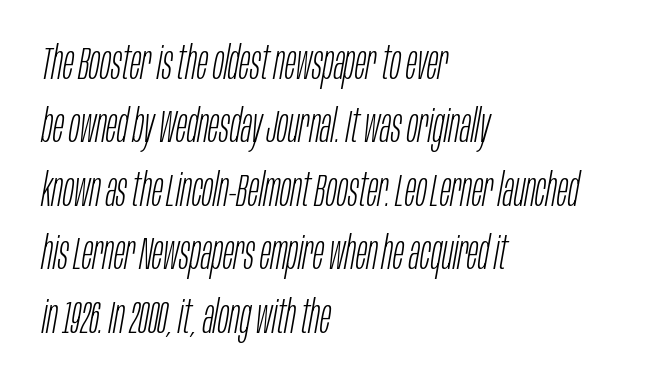
Where is the straight margin? On the left. The passage shown is typed in a proportional face where columns would drift. Tracking here is standard; glyphs follow each other at the usual distance. This block has exactly the height ordinary leading produces.
